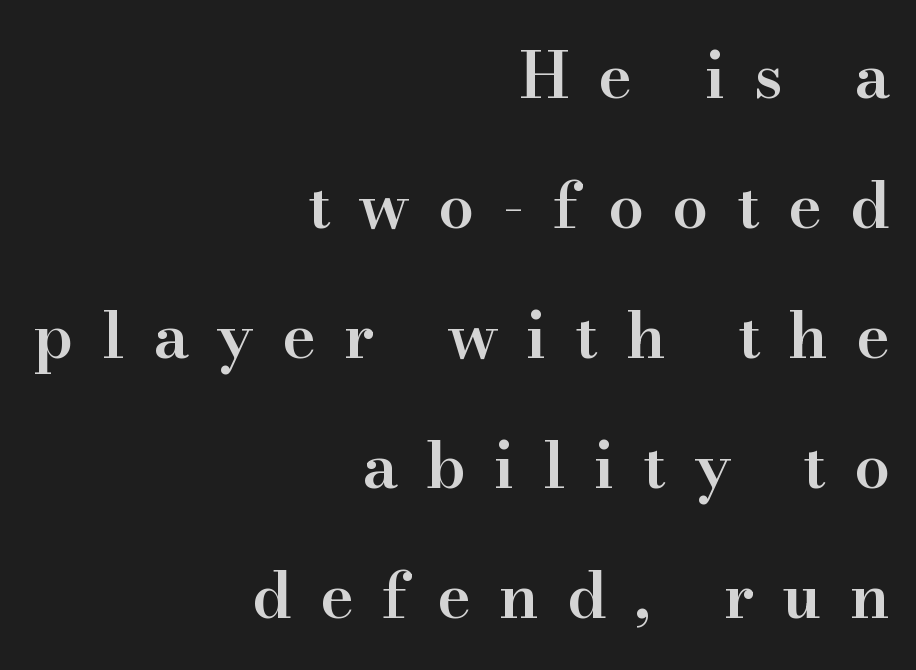
Q: Is the text bold? A: Semi-bold.
Q: Is the text italic (slanted)? A: No, it is upright.
Q: Is the typeface a serif or a sans-serif typeface? A: Serif.
Q: Is the text underlined? A: No.
Q: How is the paragraph aligned? A: Right-aligned.
Q: Is the spacing between letters normal or unusually wide? A: Unusually wide.
Q: Is the spacing between lines tight, normal or loose? A: Loose.
Q: Width (condensed, normal, or wide)? A: Normal.
Q: Stroke contrast? A: High.
Q: x-height? A: Small.
Q: Monospaced? A: No.
